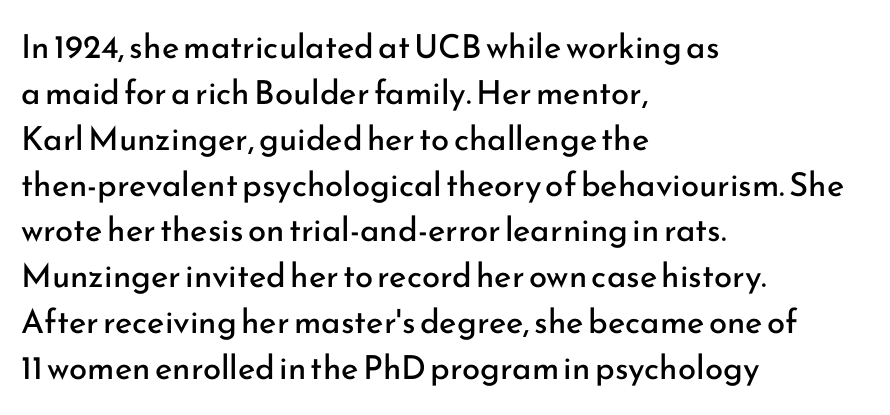
{"serif": "no", "italic": "no", "bold": "no", "weight": "regular", "width": "normal", "stroke_contrast": "low", "x_height": "small", "monospaced": "no", "underline": "no", "align": "left", "line_spacing": "normal", "line_spacing_ratio": 1.39, "letter_spacing": "normal", "letter_spacing_em": 0.0, "glyph_px": 33}
